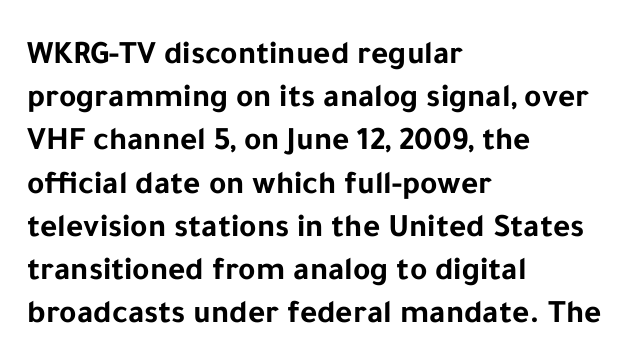
Q: Is the text bold? A: Yes.
Q: Is the text italic (slanted)? A: No, it is upright.
Q: Is the typeface a serif or a sans-serif typeface? A: Sans-serif.
Q: Is the text underlined? A: No.
Q: How is the paragraph aligned? A: Left-aligned.
Q: Is the spacing between letters normal or unusually wide? A: Normal.
Q: Is the spacing between lines tight, normal or loose? A: Normal.
Q: Width (condensed, normal, or wide)? A: Normal.
Q: Stroke contrast? A: Low.
Q: x-height? A: Medium.
Q: Monospaced? A: No.
